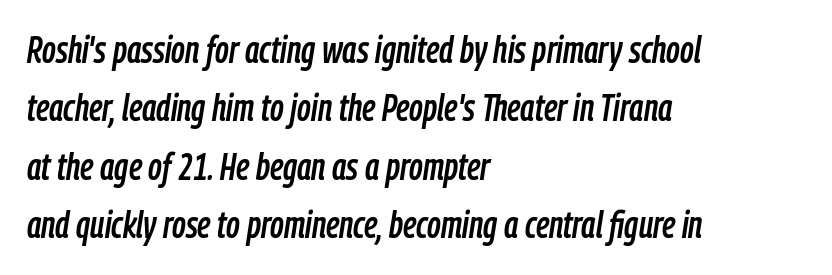
These lines are set flush left with a ragged right edge. Standard letterfit; no display-style spreading of the glyphs. Varying glyph widths throughout — classic text-font behaviour. Regular leading. Glance below the letters and you will spot only blank space. These lines were composed using italics.
